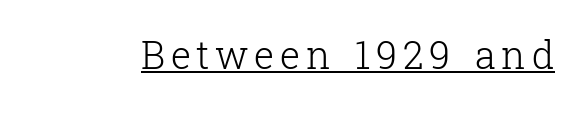
{"serif": "yes", "italic": "no", "bold": "no", "weight": "light", "width": "normal", "stroke_contrast": "low", "x_height": "medium", "monospaced": "no", "underline": "yes", "glyph_px": 38}
